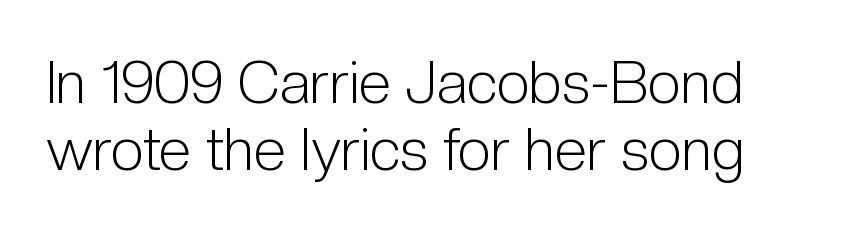
The image shows 59 px light, condensed sans-serif type, upright; set tight line spacing (1.14x), normal letter spacing, not underlined; low stroke contrast and a medium x-height.
